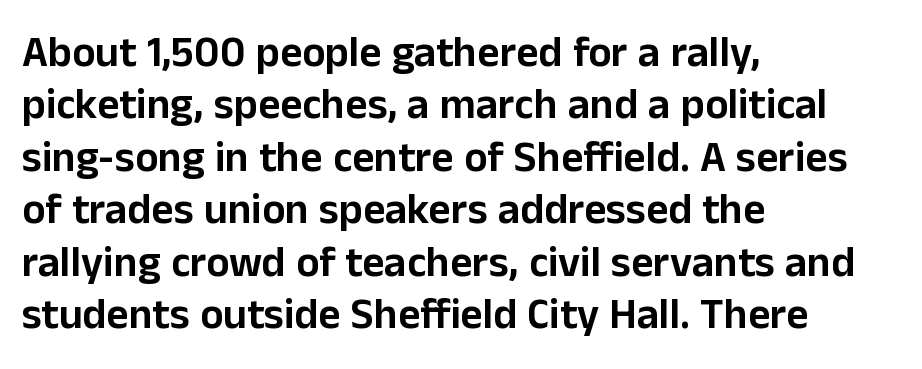
The image shows 43 px sans-serif type, upright; set left-aligned, line spacing 1.22x, normal letter spacing, not underlined; low stroke contrast and a medium x-height.
